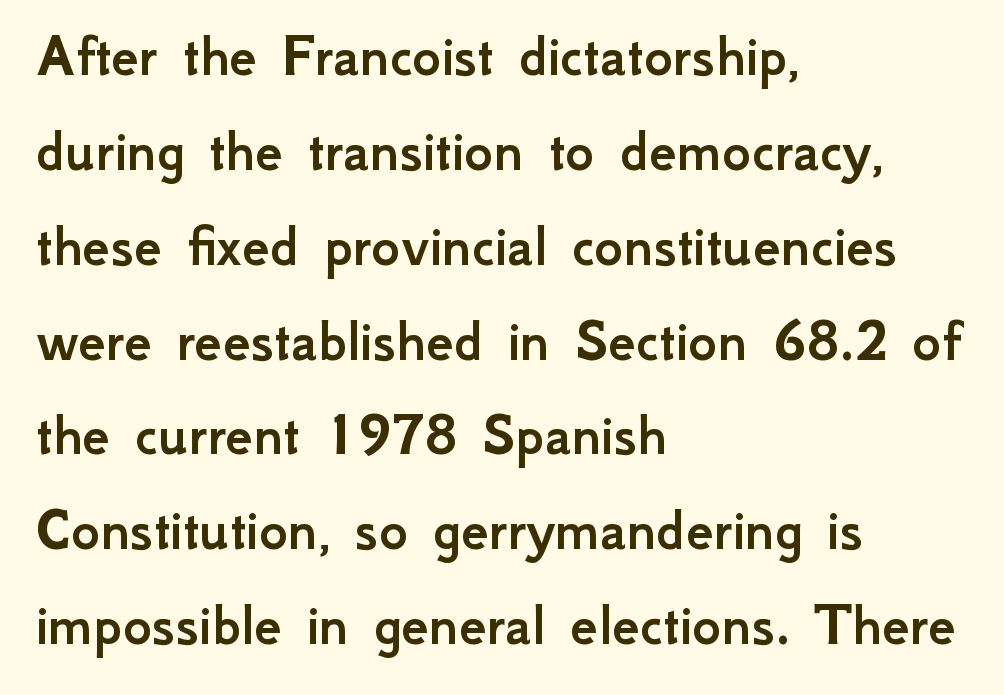
Q: Is the text italic (slanted)? A: No, it is upright.
Q: Is the typeface a serif or a sans-serif typeface? A: Sans-serif.
Q: Is the text underlined? A: No.
Q: How is the paragraph aligned? A: Left-aligned.
Q: Is the spacing between letters normal or unusually wide? A: Normal.
Q: Is the spacing between lines tight, normal or loose? A: Normal.
Q: Width (condensed, normal, or wide)? A: Normal.
Q: Stroke contrast? A: Low.
Q: x-height? A: Small.
Q: Monospaced? A: No.
